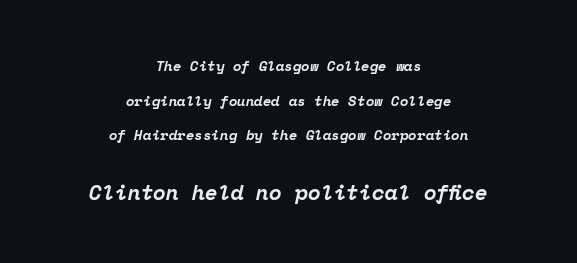
The image shows 21 px bold type, italic (leaning right); set centered, loose line spacing (2.47x), normal letter spacing, not underlined; the second (bottom) block is 1.5x larger.
